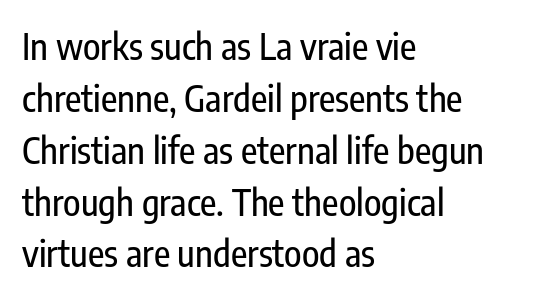
Q: Is the text italic (slanted)? A: No, it is upright.
Q: Is the typeface a serif or a sans-serif typeface? A: Sans-serif.
Q: Is the text underlined? A: No.
Q: How is the paragraph aligned? A: Left-aligned.
Q: Is the spacing between letters normal or unusually wide? A: Normal.
Q: Is the spacing between lines tight, normal or loose? A: Normal.
Q: Width (condensed, normal, or wide)? A: Condensed.
Q: Stroke contrast? A: Low.
Q: x-height? A: Medium.
Q: Monospaced? A: No.
